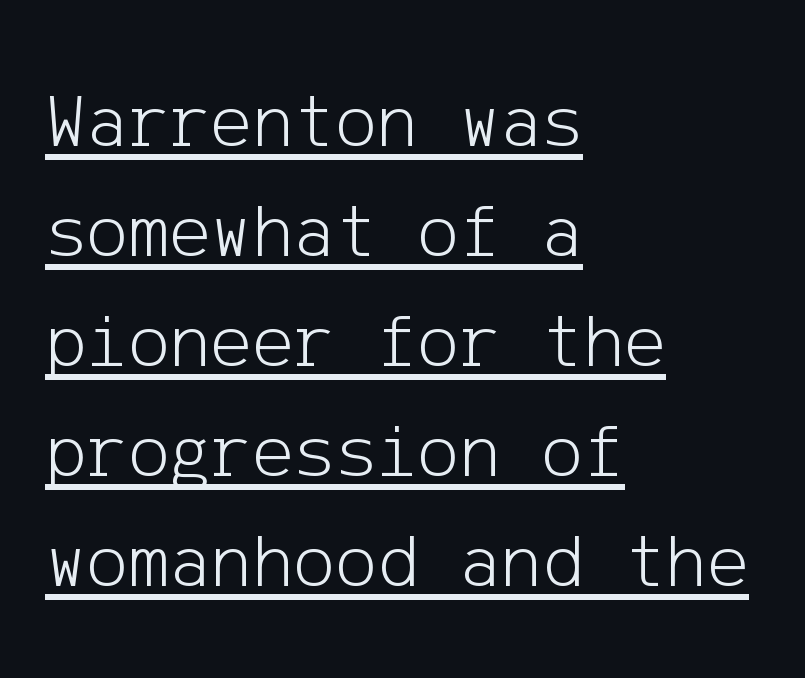
Q: Is the text bold? A: No.
Q: Is the text italic (slanted)? A: No, it is upright.
Q: Is the typeface a serif or a sans-serif typeface? A: Sans-serif.
Q: Is the text underlined? A: Yes.
Q: How is the paragraph aligned? A: Left-aligned.
Q: Is the spacing between letters normal or unusually wide? A: Normal.
Q: Is the spacing between lines tight, normal or loose? A: Normal.
Q: Width (condensed, normal, or wide)? A: Normal.
Q: Stroke contrast? A: Low.
Q: x-height? A: Medium.
